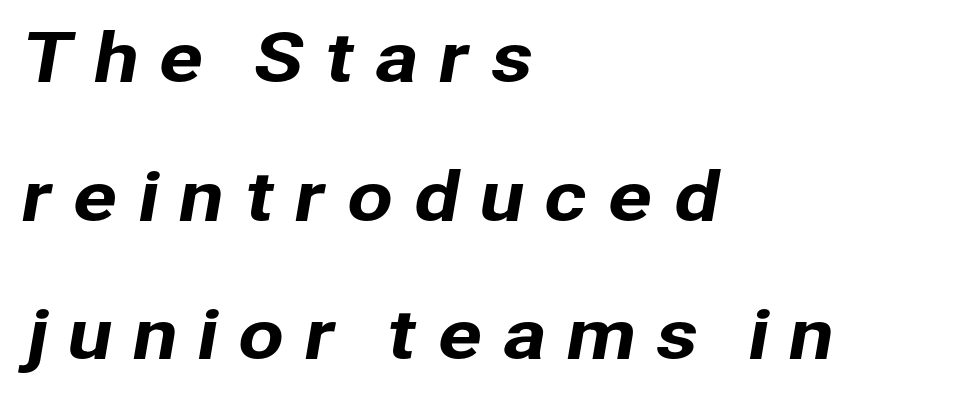
{"serif": "no", "width": "normal", "stroke_contrast": "low", "x_height": "medium", "monospaced": "no", "underline": "no", "align": "left", "line_spacing": "loose", "line_spacing_ratio": 2.07, "letter_spacing": "wide", "letter_spacing_em": 0.28, "glyph_px": 67}
